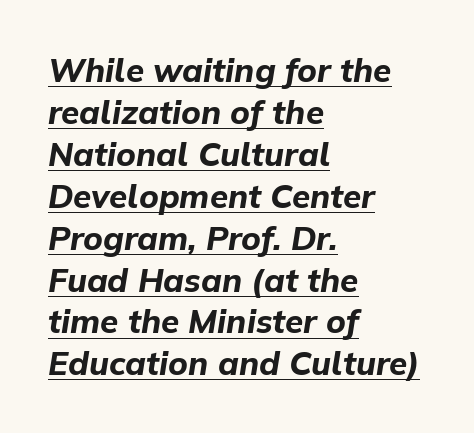
{"italic": "yes", "lean": "right", "slant_degrees": 9, "bold": "yes", "weight": "bold", "width": "normal", "stroke_contrast": "low", "x_height": "medium", "monospaced": "no", "underline": "yes", "align": "left", "line_spacing": "normal", "line_spacing_ratio": 1.27, "letter_spacing": "normal", "letter_spacing_em": 0.0, "glyph_px": 33}
